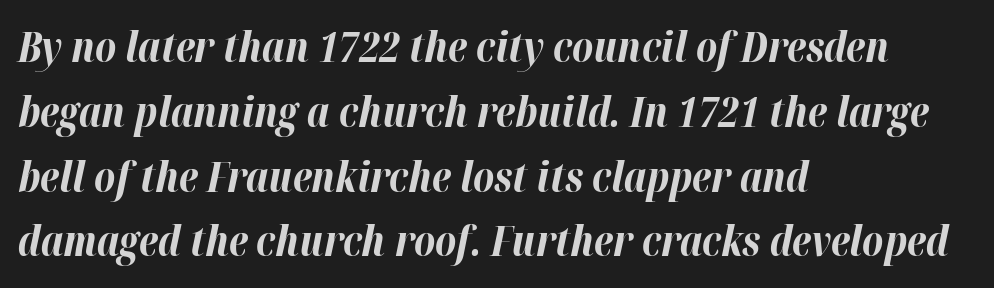
Q: Is the text bold? A: Yes.
Q: Is the text italic (slanted)? A: Yes, it leans right by about 12 degrees.
Q: Is the text underlined? A: No.
Q: How is the paragraph aligned? A: Left-aligned.
Q: Is the spacing between letters normal or unusually wide? A: Normal.
Q: Is the spacing between lines tight, normal or loose? A: Normal.
Q: Width (condensed, normal, or wide)? A: Normal.
Q: Stroke contrast? A: High.
Q: x-height? A: Medium.
Q: Monospaced? A: No.
